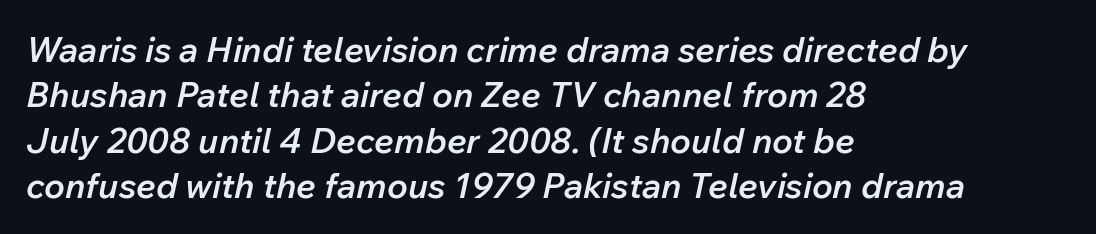
This block has exactly the height ordinary leading produces. Tracking value appears to be zero — textbook default spacing. Bold? Not quite — semibold, heavier than regular but stopping short. Glance below the letters and you will spot only blank space. The rendering uses natural spacing where letterforms have individual widths. The font's italic variant was chosen for this text.
